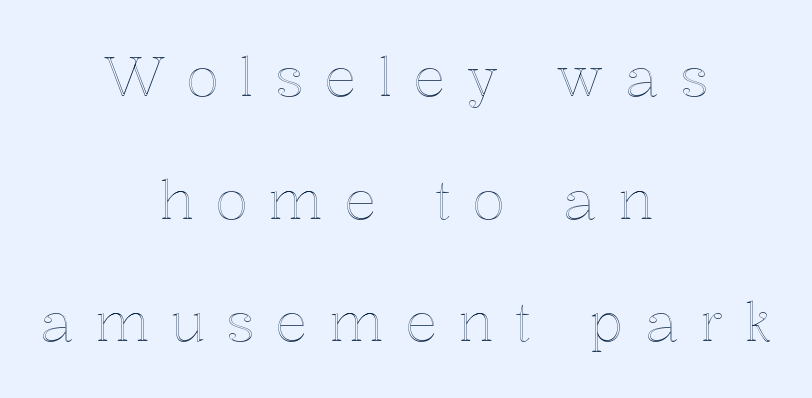
{"italic": "no", "width": "normal", "x_height": "medium", "monospaced": "no", "underline": "no", "align": "center", "line_spacing": "loose", "line_spacing_ratio": 2.27, "letter_spacing": "wide", "letter_spacing_em": 0.39, "glyph_px": 54}
